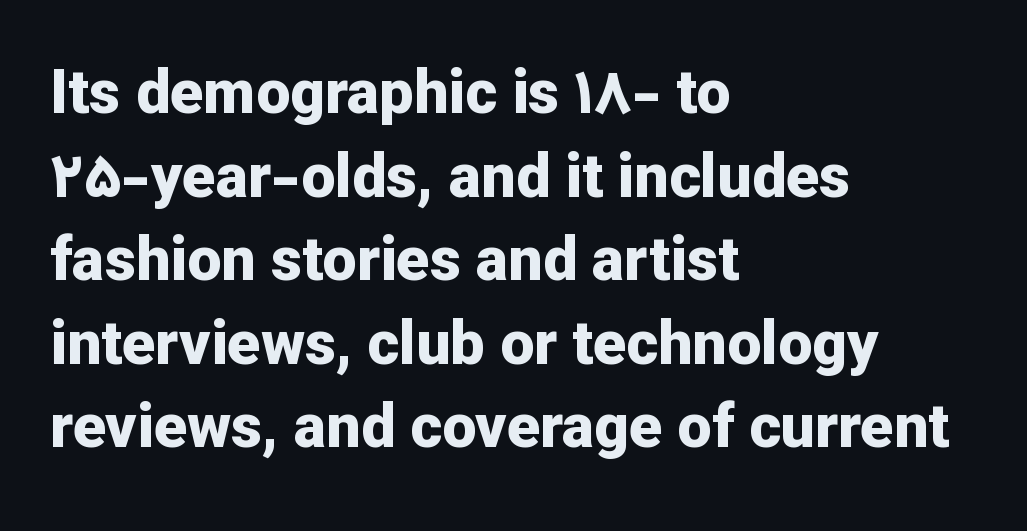
Is this a fixed-width face? No — the glyphs have proportional, varying widths. Underlining? Definitely not there. Note: no serifs on the glyphs. Posture: vertical. Interline gaps are of average width in this sample. Is the block centered? No — it sits flush against the left margin.
